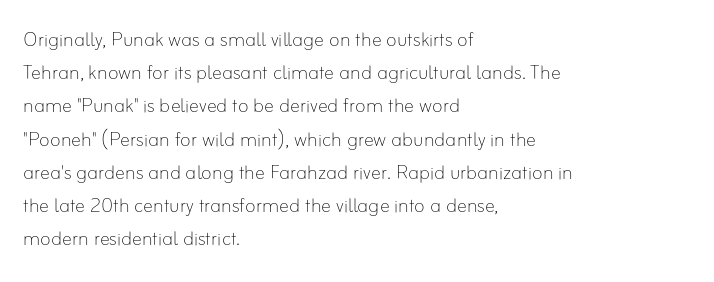
{"italic": "no", "bold": "no", "underline": "no", "align": "left", "line_spacing": "normal", "line_spacing_ratio": 1.33, "letter_spacing": "normal", "letter_spacing_em": 0.0, "glyph_px": 25}
